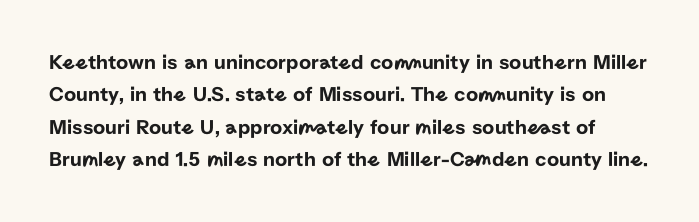
The image shows 21 px text type, upright; set normal line spacing (1.54x), normal letter spacing, not underlined.
